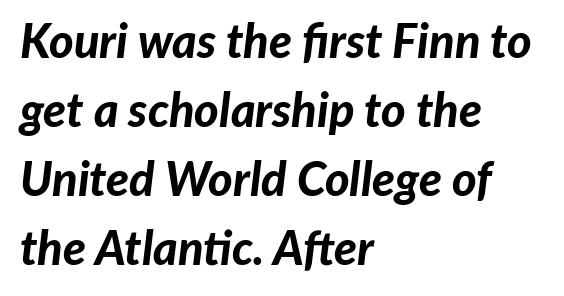
The image shows 47 px bold type, italic (leaning right); set left-aligned, normal line spacing (1.47x), normal letter spacing, not underlined; low stroke contrast and a medium x-height.
